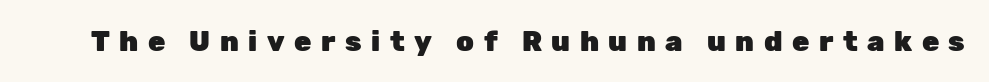
Q: Is the text bold? A: Yes.
Q: Is the text italic (slanted)? A: No, it is upright.
Q: Is the typeface a serif or a sans-serif typeface? A: Sans-serif.
Q: Is the text underlined? A: No.
Q: Is the spacing between letters normal or unusually wide? A: Unusually wide.
Q: Width (condensed, normal, or wide)? A: Normal.
Q: Stroke contrast? A: Low.
Q: x-height? A: Medium.
Q: Monospaced? A: No.
